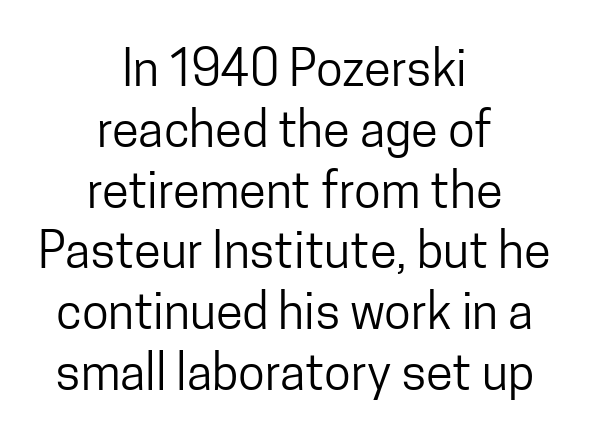
Q: Is the text bold? A: No.
Q: Is the text italic (slanted)? A: No, it is upright.
Q: Is the typeface a serif or a sans-serif typeface? A: Sans-serif.
Q: Is the text underlined? A: No.
Q: How is the paragraph aligned? A: Centered.
Q: Is the spacing between letters normal or unusually wide? A: Normal.
Q: Width (condensed, normal, or wide)? A: Condensed.
Q: Stroke contrast? A: Low.
Q: x-height? A: Medium.
Q: Monospaced? A: No.
